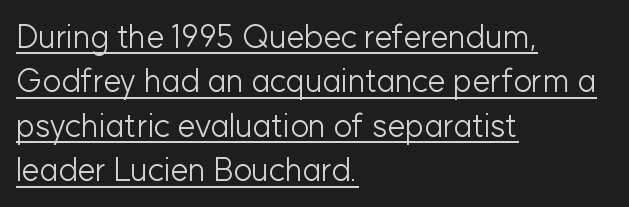
Q: Is the text bold? A: No.
Q: Is the text italic (slanted)? A: No, it is upright.
Q: Is the typeface a serif or a sans-serif typeface? A: Sans-serif.
Q: Is the text underlined? A: Yes.
Q: How is the paragraph aligned? A: Left-aligned.
Q: Is the spacing between letters normal or unusually wide? A: Normal.
Q: Is the spacing between lines tight, normal or loose? A: Normal.
Q: Width (condensed, normal, or wide)? A: Normal.
Q: Stroke contrast? A: Low.
Q: x-height? A: Medium.
Q: Monospaced? A: No.
